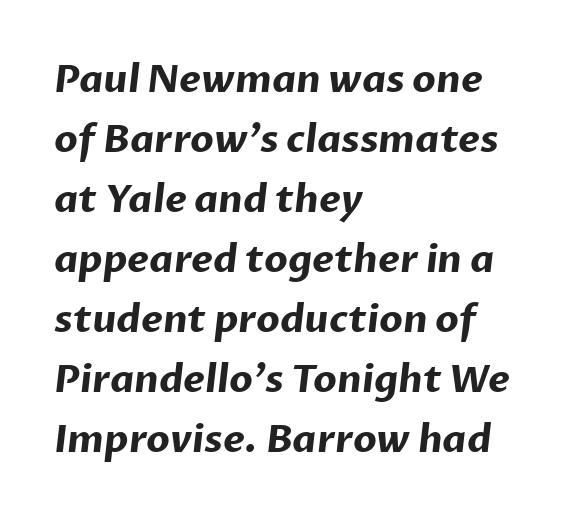
Q: Is the text bold? A: Yes.
Q: Is the typeface a serif or a sans-serif typeface? A: Sans-serif.
Q: Is the text underlined? A: No.
Q: How is the paragraph aligned? A: Left-aligned.
Q: Is the spacing between letters normal or unusually wide? A: Normal.
Q: Is the spacing between lines tight, normal or loose? A: Normal.
Q: Width (condensed, normal, or wide)? A: Normal.
Q: Stroke contrast? A: Low.
Q: x-height? A: Medium.
Q: Monospaced? A: No.
